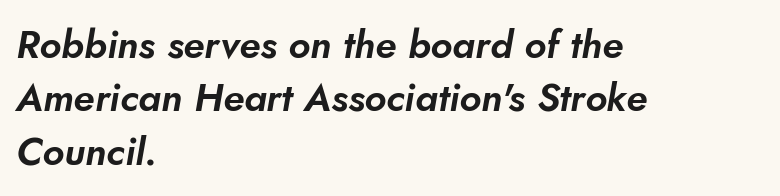
{"serif": "no", "width": "normal", "stroke_contrast": "low", "x_height": "small", "monospaced": "no", "underline": "no", "align": "left", "line_spacing": "normal", "line_spacing_ratio": 1.37, "letter_spacing": "normal", "letter_spacing_em": 0.0, "glyph_px": 39}
